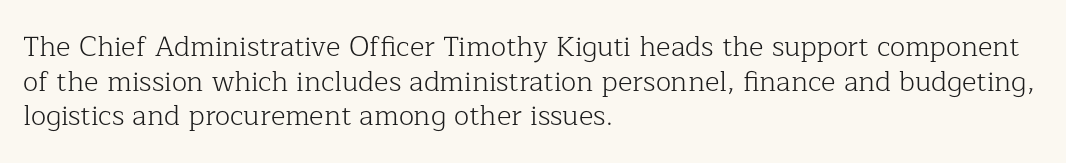
Q: Is the text bold? A: No.
Q: Is the text italic (slanted)? A: No, it is upright.
Q: Is the typeface a serif or a sans-serif typeface? A: Serif.
Q: Is the text underlined? A: No.
Q: How is the paragraph aligned? A: Left-aligned.
Q: Is the spacing between letters normal or unusually wide? A: Normal.
Q: Width (condensed, normal, or wide)? A: Normal.
Q: Stroke contrast? A: Low.
Q: x-height? A: Medium.
Q: Monospaced? A: No.
